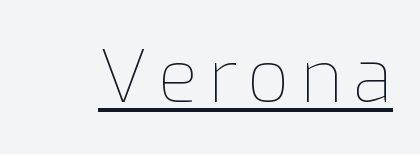
Q: Is the text bold? A: No.
Q: Is the text italic (slanted)? A: No, it is upright.
Q: Is the text underlined? A: Yes.
Q: Width (condensed, normal, or wide)? A: Normal.
Q: Stroke contrast? A: Low.
Q: x-height? A: Medium.
Q: Monospaced? A: No.
